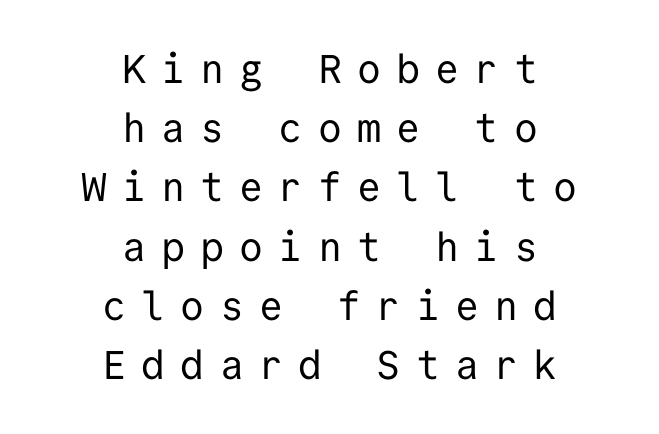
Spacing verdict: monospaced, one width for all characters. Is this a sans? Yes — the strokes have no serifs. A centered setting, common on invitations and titles, is used for this passage. The typography opts for an upright posture over an oblique one.
